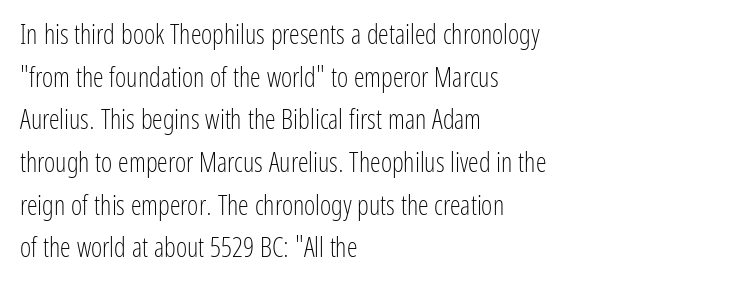
The ragged edge is on the right, which tells us the setting is flush left. Vertical strokes here are truly vertical. Heaviness? Minimal to ordinary, like unemphasized prose. Lines of text with bare space underneath.
